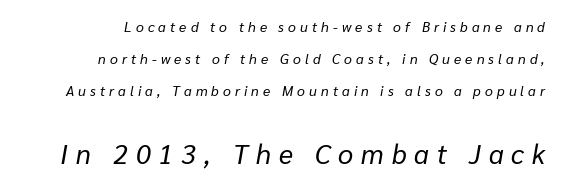
Q: Is the text bold? A: No.
Q: Is the text italic (slanted)? A: Yes, it leans right by about 10 degrees.
Q: Is the text underlined? A: No.
Q: How is the paragraph aligned? A: Right-aligned.
Q: Is the spacing between letters normal or unusually wide? A: Unusually wide.
Q: Is the spacing between lines tight, normal or loose? A: Loose.
Q: Which block of text is set in a larger size, the first (top) or the second (bottom)? A: The second (bottom) one.
